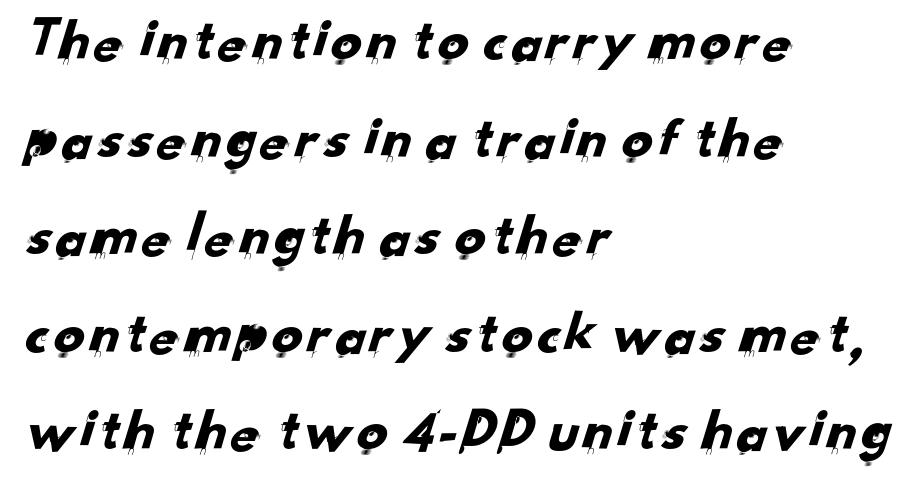
The image shows 61 px sans-serif type; set left-aligned, normal line spacing (1.6x), normal letter spacing, not underlined; low stroke contrast and a small x-height.
